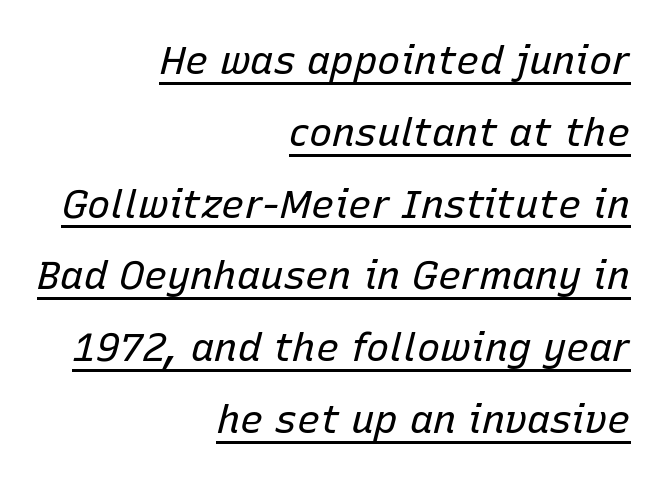
The image shows 39 px regular-weight type, italic (leaning right); set right-aligned, line spacing 1.84x, normal letter spacing, underlined; low stroke contrast and a medium x-height.
